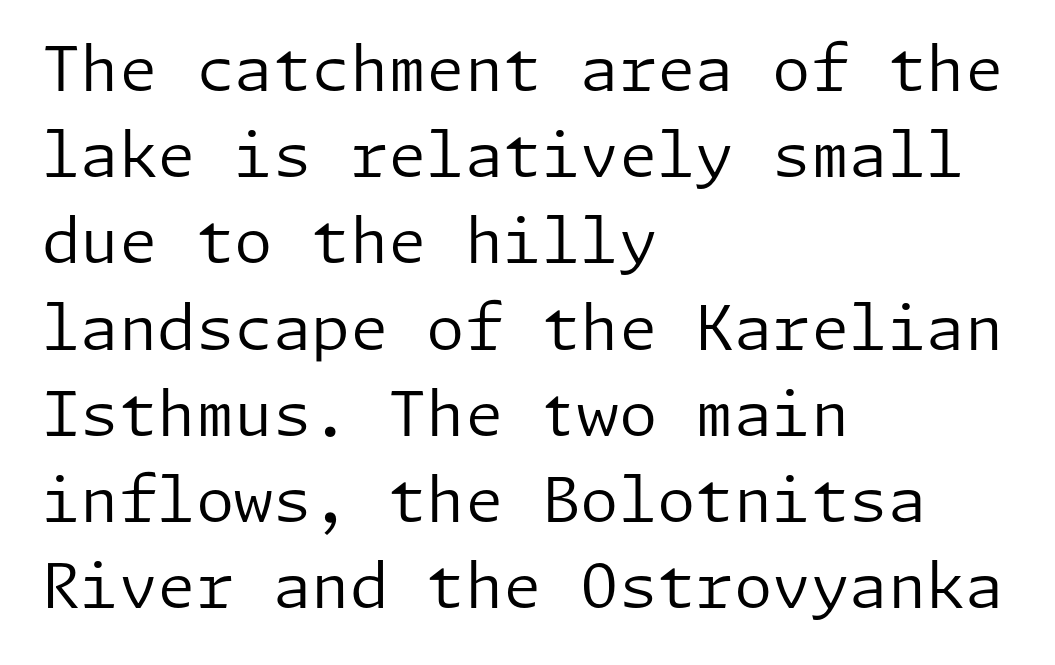
Short note: letters normally spaced. The typeface chosen for these lines omits serifs. The typography opts for an upright posture over an oblique one. Line starts are locked; line ends wander. The strip under each line holds only bare page.
